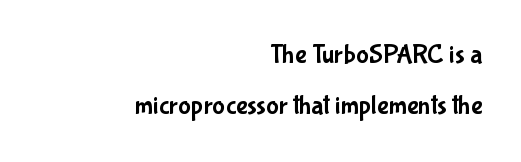
Tracking value appears to be zero — textbook default spacing. Italic: no, the glyphs are upright roman. Words float on clear page, feet unadorned. The passage is arranged like a letterhead date or caption credit — flush right. A great deal of white space separates one row of letters from the next.
